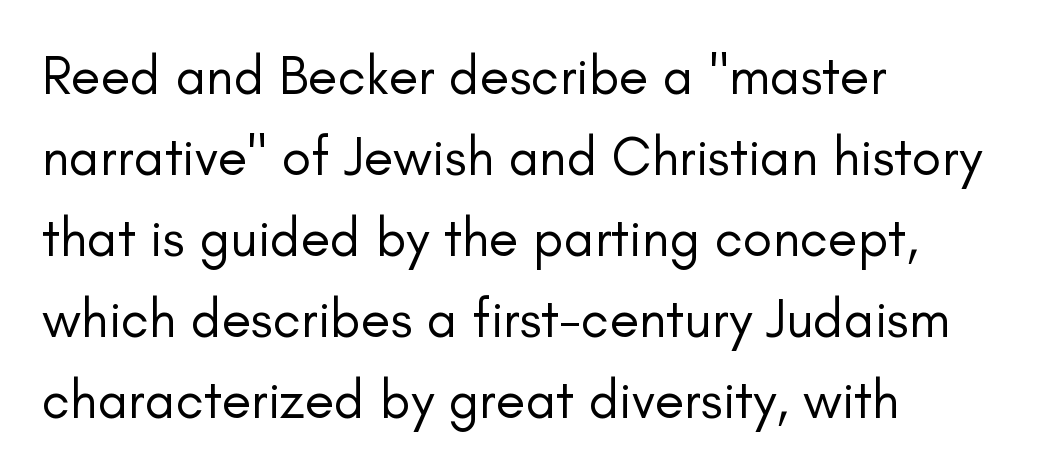
The image shows 54 px regular-weight sans-serif type, upright; set left-aligned, normal line spacing (1.5x), normal letter spacing, not underlined; low stroke contrast and a small x-height.
